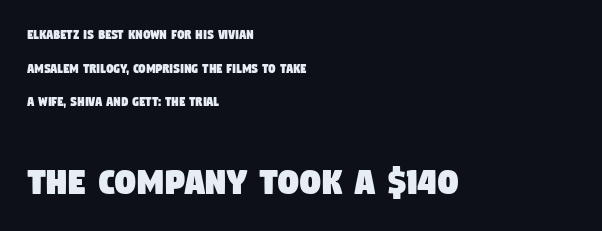
Q: Is the typeface a serif or a sans-serif typeface? A: Sans-serif.
Q: Is the text underlined? A: No.
Q: How is the paragraph aligned? A: Left-aligned.
Q: Is the spacing between letters normal or unusually wide? A: Normal.
Q: Is the spacing between lines tight, normal or loose? A: Loose.
Q: Which block of text is set in a larger size, the first (top) or the second (bottom)? A: The second (bottom) one.
Q: Width (condensed, normal, or wide)? A: Condensed.
Q: Stroke contrast? A: Low.
Q: x-height? A: Large.
Q: Monospaced? A: No.
